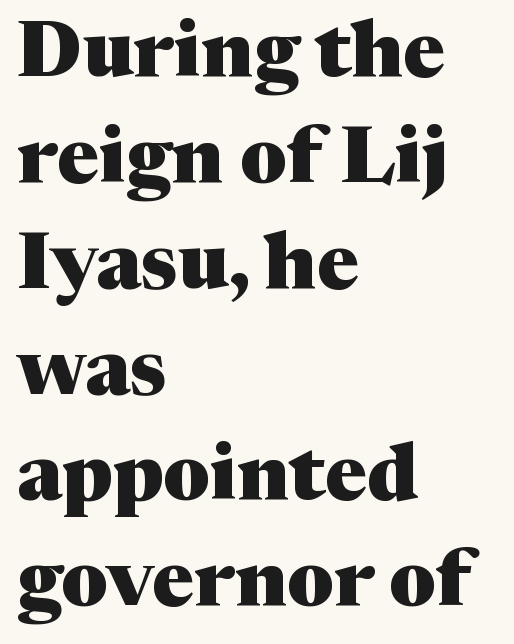
In terms of letterform style, serifs are clearly present. Reading down the block, your eye returns to a fixed left position each line. Character widths vary here, with narrow letters taking less room than wide ones. The glyphs have the mass of a bold cut.
